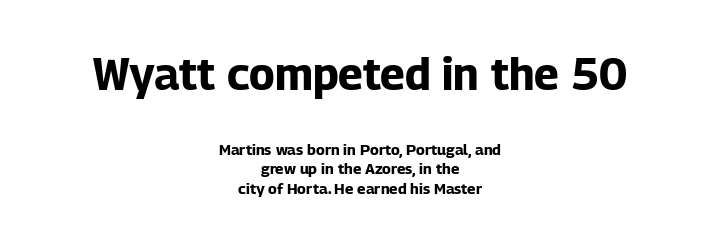
This sample uses an upright cut, with every glyph sitting square on the baseline. How heavy is the stroke? Heavy — this is a bold. This sample keeps an unexceptional amount of space between lines. A bare baseline throughout the passage. Inter-character spacing is left at the font's built-in metrics. Type style note: lacks serifs.
